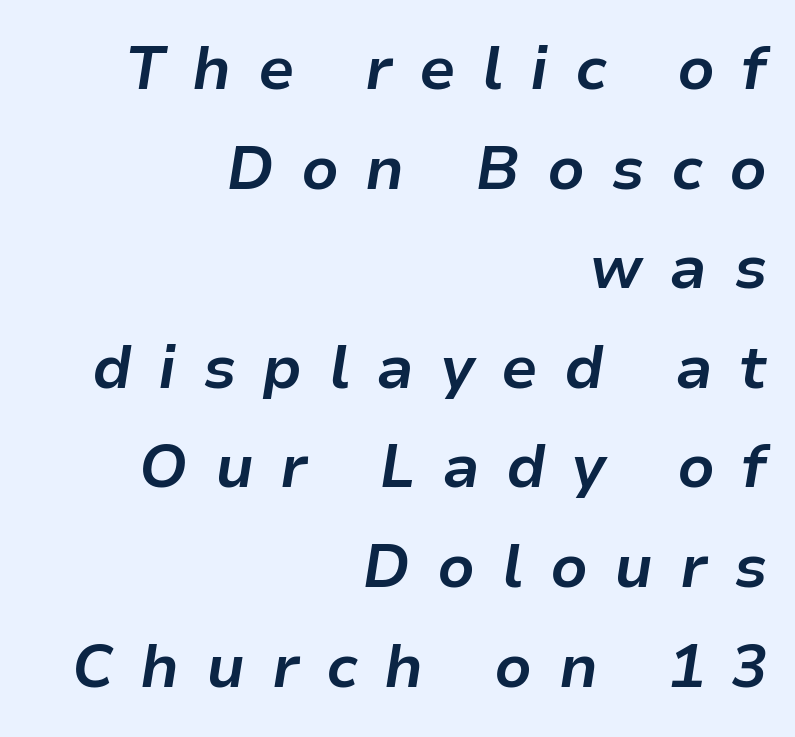
The image shows 60 px bold type, italic (leaning right); set right-aligned, normal line spacing (1.66x), unusually wide letter spacing (+0.44 em), not underlined; low stroke contrast and a medium x-height.
